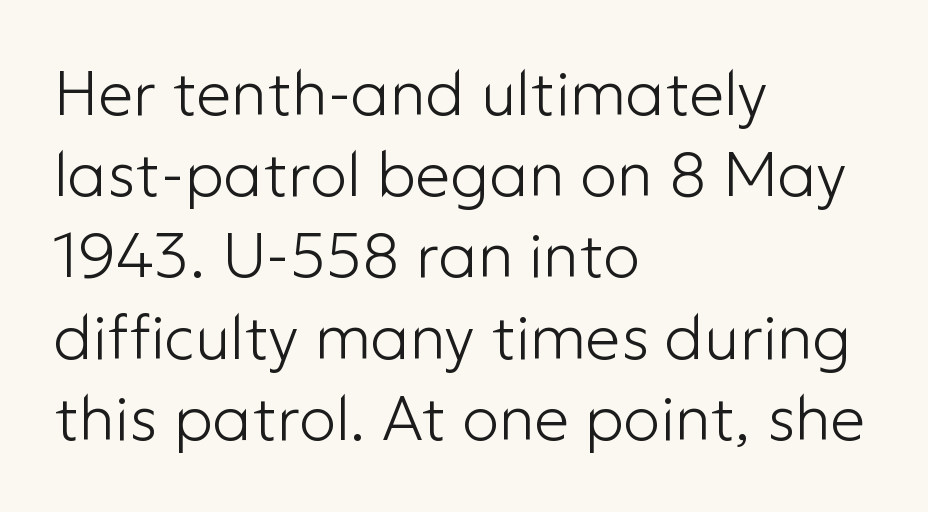
Q: Is the text bold? A: No.
Q: Is the text italic (slanted)? A: No, it is upright.
Q: Is the typeface a serif or a sans-serif typeface? A: Sans-serif.
Q: Is the text underlined? A: No.
Q: How is the paragraph aligned? A: Left-aligned.
Q: Is the spacing between letters normal or unusually wide? A: Normal.
Q: Is the spacing between lines tight, normal or loose? A: Normal.
Q: Width (condensed, normal, or wide)? A: Normal.
Q: Stroke contrast? A: Low.
Q: x-height? A: Medium.
Q: Monospaced? A: No.
